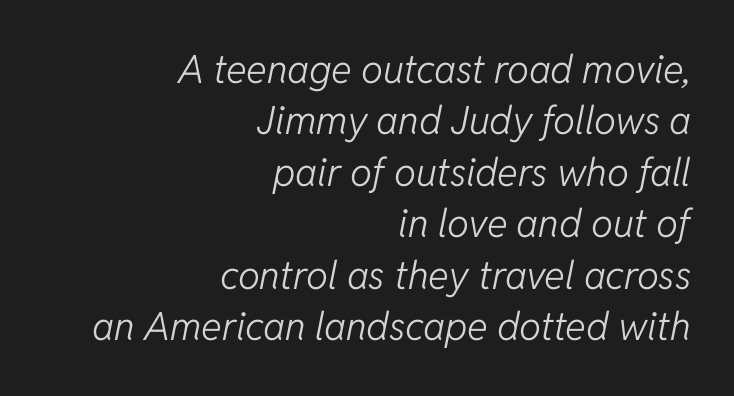
The image shows 39 px light type, italic (leaning right); set right-aligned, normal line spacing (1.32x), normal letter spacing, not underlined; low stroke contrast and a medium x-height.
